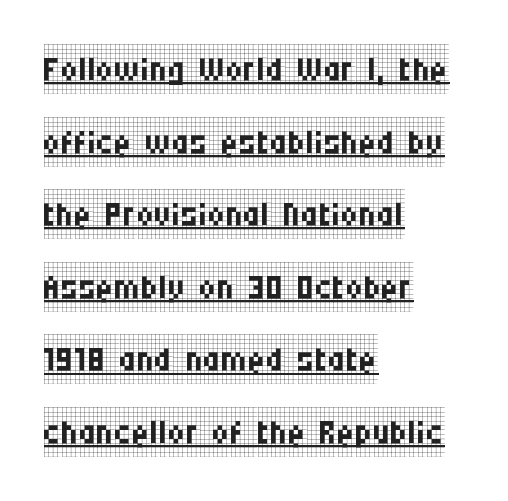
The image shows 49 px regular-weight, condensed serif type, upright; set left-aligned, normal line spacing (1.48x), normal letter spacing, underlined; low stroke contrast and a large x-height.
